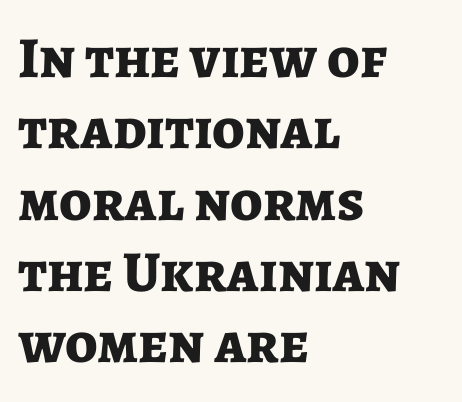
Q: Is the text bold? A: Yes.
Q: Is the text italic (slanted)? A: No, it is upright.
Q: Is the typeface a serif or a sans-serif typeface? A: Sans-serif.
Q: Is the text underlined? A: No.
Q: How is the paragraph aligned? A: Left-aligned.
Q: Is the spacing between letters normal or unusually wide? A: Normal.
Q: Width (condensed, normal, or wide)? A: Normal.
Q: Stroke contrast? A: Low.
Q: x-height? A: Medium.
Q: Monospaced? A: No.
